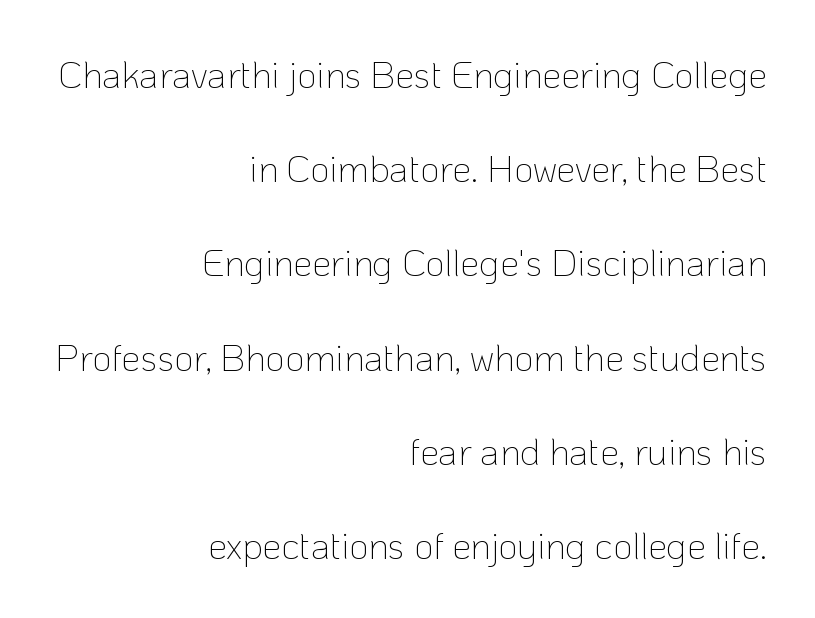
{"serif": "no", "italic": "no", "bold": "no", "weight": "thin", "width": "normal", "stroke_contrast": "low", "x_height": "medium", "monospaced": "no", "underline": "no", "align": "right", "line_spacing": "loose", "line_spacing_ratio": 2.48, "letter_spacing": "normal", "letter_spacing_em": 0.0, "glyph_px": 38}
